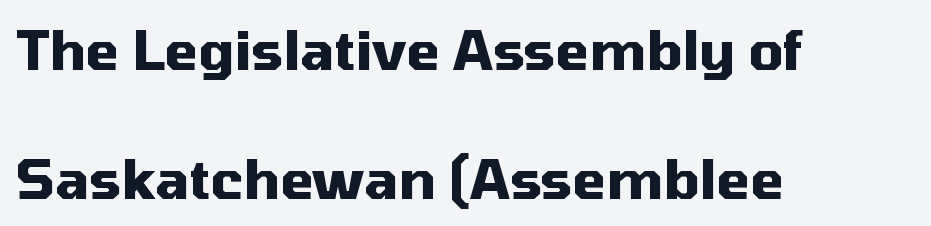
Q: Is the text bold? A: Yes.
Q: Is the text italic (slanted)? A: No, it is upright.
Q: Is the typeface a serif or a sans-serif typeface? A: Sans-serif.
Q: Is the text underlined? A: No.
Q: How is the paragraph aligned? A: Left-aligned.
Q: Is the spacing between letters normal or unusually wide? A: Normal.
Q: Is the spacing between lines tight, normal or loose? A: Loose.
Q: Width (condensed, normal, or wide)? A: Normal.
Q: Stroke contrast? A: Medium.
Q: x-height? A: Medium.
Q: Monospaced? A: No.
